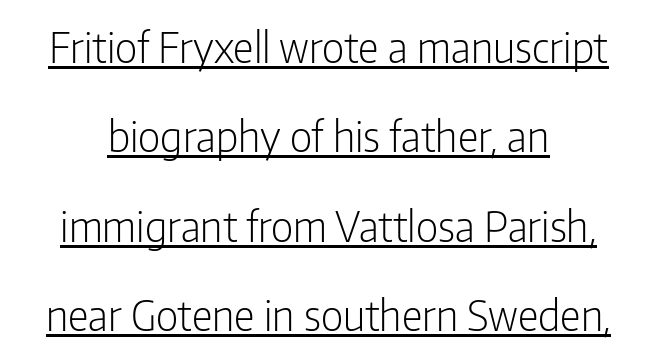
The face used here is a sans, in the tradition of grotesques and geometrics. Does extra space separate the letters? No, they use regular spacing. Heaviness? Minimal to ordinary, like unemphasized prose. Regarding leading, the lines here are spaced well apart.
